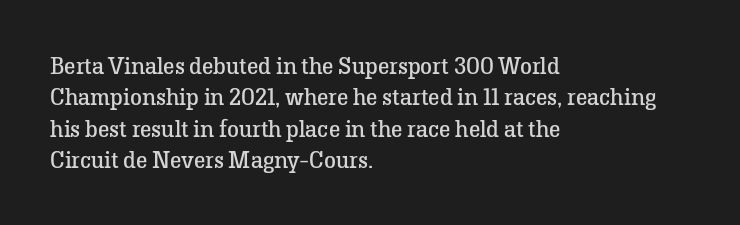
{"italic": "no", "bold": "no", "underline": "no", "align": "left", "line_spacing": "normal", "line_spacing_ratio": 1.31, "letter_spacing": "normal", "letter_spacing_em": 0.0, "glyph_px": 24}
